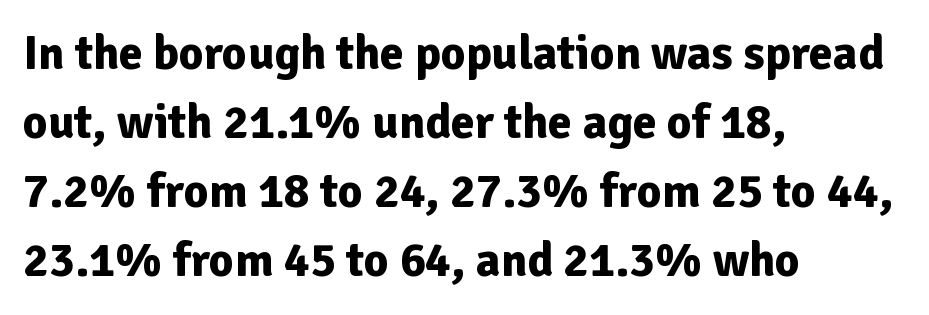
Q: Is the text bold? A: Yes.
Q: Is the text italic (slanted)? A: No, it is upright.
Q: Is the typeface a serif or a sans-serif typeface? A: Sans-serif.
Q: Is the text underlined? A: No.
Q: How is the paragraph aligned? A: Left-aligned.
Q: Is the spacing between letters normal or unusually wide? A: Normal.
Q: Is the spacing between lines tight, normal or loose? A: Normal.
Q: Width (condensed, normal, or wide)? A: Normal.
Q: Stroke contrast? A: Low.
Q: x-height? A: Medium.
Q: Monospaced? A: No.
